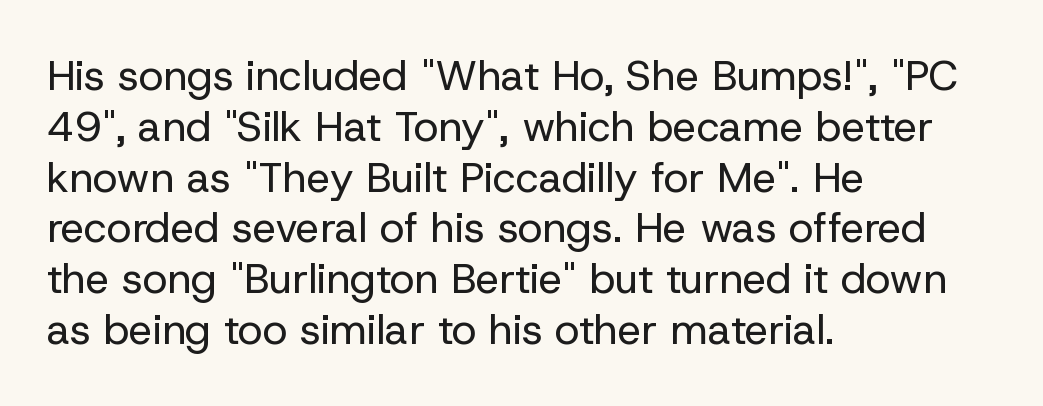
Q: Is the text bold? A: No.
Q: Is the text italic (slanted)? A: No, it is upright.
Q: Is the typeface a serif or a sans-serif typeface? A: Sans-serif.
Q: Is the text underlined? A: No.
Q: How is the paragraph aligned? A: Left-aligned.
Q: Is the spacing between letters normal or unusually wide? A: Normal.
Q: Width (condensed, normal, or wide)? A: Normal.
Q: Stroke contrast? A: Low.
Q: x-height? A: Medium.
Q: Monospaced? A: No.
